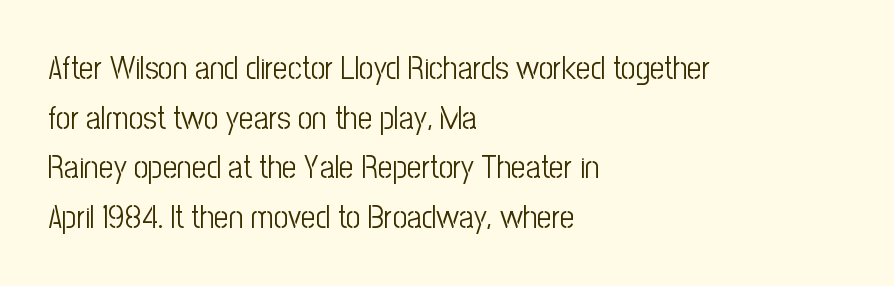
The image shows 32 px light, condensed sans-serif type, upright; set left-aligned, normal line spacing (1.55x), normal letter spacing, not underlined; low stroke contrast and a medium x-height.
